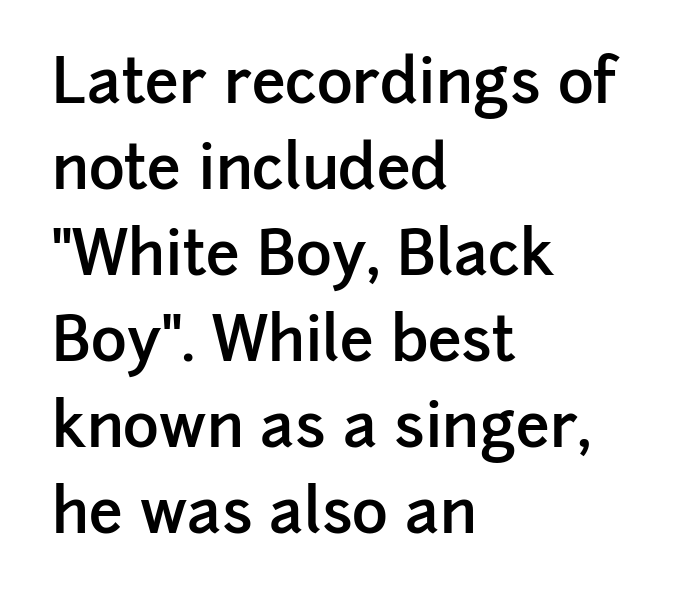
Q: Is the text bold? A: Semi-bold.
Q: Is the text italic (slanted)? A: No, it is upright.
Q: Is the typeface a serif or a sans-serif typeface? A: Sans-serif.
Q: Is the text underlined? A: No.
Q: How is the paragraph aligned? A: Left-aligned.
Q: Is the spacing between letters normal or unusually wide? A: Normal.
Q: Is the spacing between lines tight, normal or loose? A: Normal.
Q: Width (condensed, normal, or wide)? A: Normal.
Q: Stroke contrast? A: Low.
Q: x-height? A: Medium.
Q: Monospaced? A: No.
